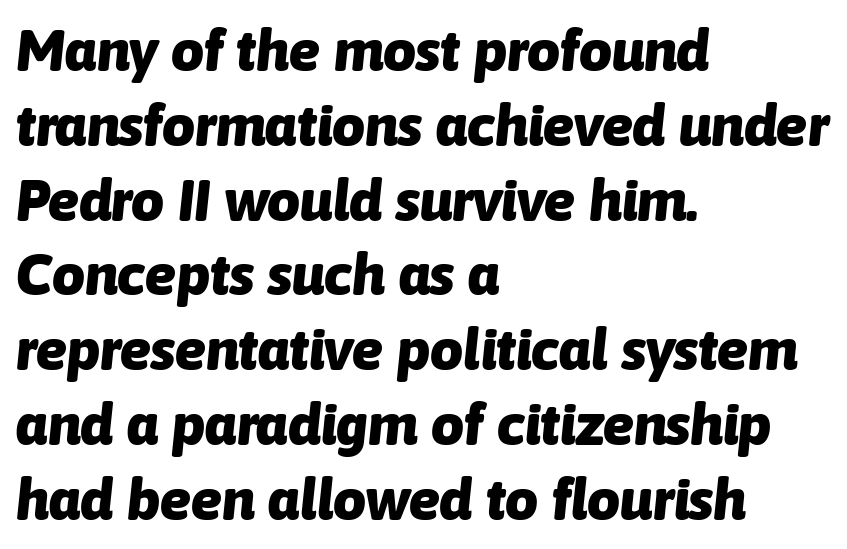
The image shows 58 px heavy type, italic (leaning right); set left-aligned, normal line spacing (1.29x), normal letter spacing, not underlined; low stroke contrast and a medium x-height.
